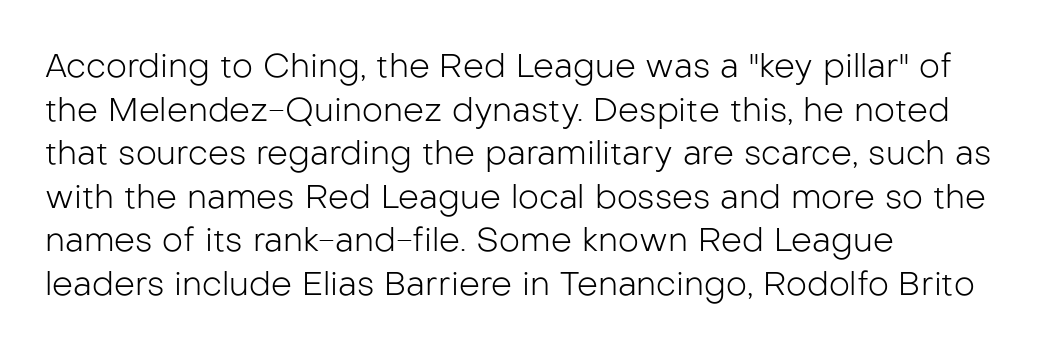
Beneath every word, the page is bare. Successive baselines arrive at the customary interval. Think of a printed novel: that variable character pitch is what you see here. Line beginnings align vertically; line endings do not. A sans-serif font was chosen for this passage. No italicization has been applied; the sample stays upright.
